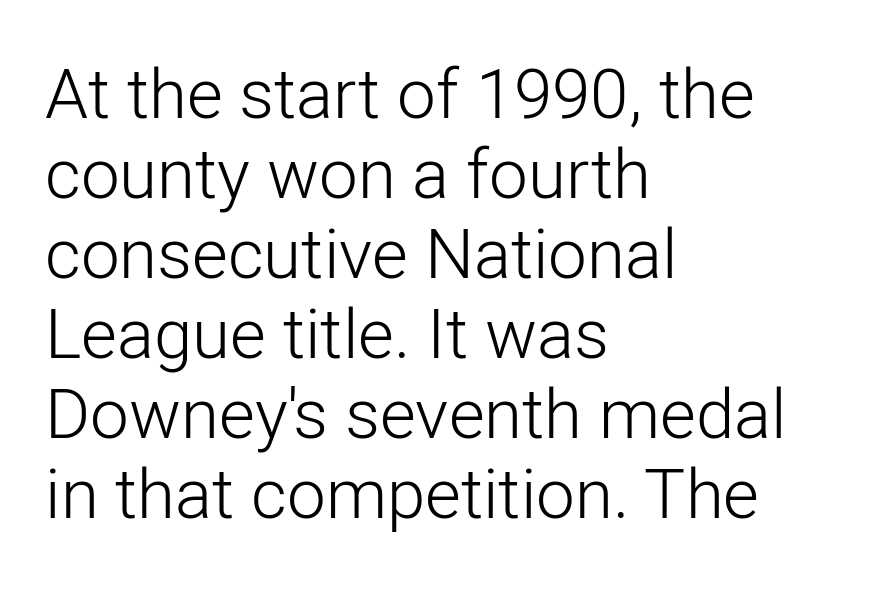
The image shows 69 px light sans-serif type, upright; set left-aligned, line spacing 1.16x, normal letter spacing, not underlined; low stroke contrast and a medium x-height.
